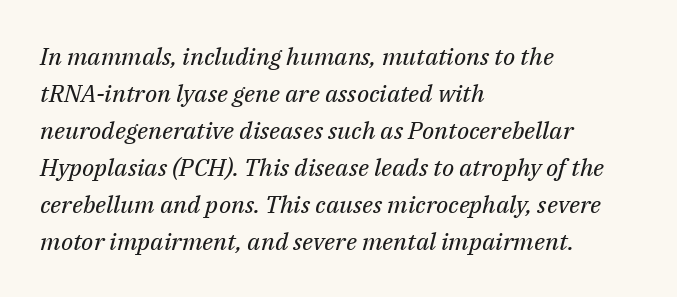
The image shows 24 px text type, italic (leaning right); set left-aligned, normal line spacing (1.54x), normal letter spacing, not underlined.
